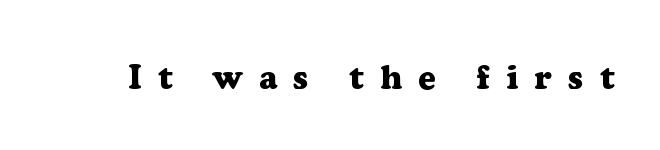
The image shows 34 px heavy serif type, upright; set unusually wide letter spacing (+0.48 em), not underlined; low stroke contrast and a medium x-height.
